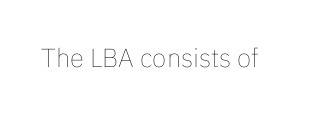
The image shows 26 px text type, upright; set normal letter spacing, not underlined.
